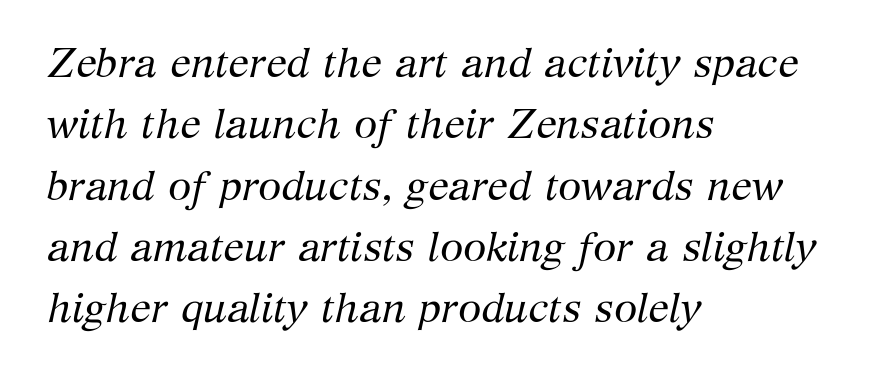
{"serif": "yes", "italic": "yes", "lean": "right", "slant_degrees": 12, "bold": "no", "weight": "regular", "width": "normal", "stroke_contrast": "medium", "x_height": "medium", "monospaced": "no", "underline": "no", "align": "left", "line_spacing": "normal", "line_spacing_ratio": 1.46, "letter_spacing": "normal", "letter_spacing_em": 0.0, "glyph_px": 42}
